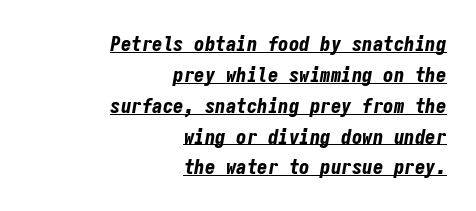
{"italic": "yes", "lean": "right", "slant_degrees": 9, "bold": "yes", "underline": "yes", "align": "right", "line_spacing": "normal", "line_spacing_ratio": 1.47, "letter_spacing": "normal", "letter_spacing_em": 0.0, "glyph_px": 21}
